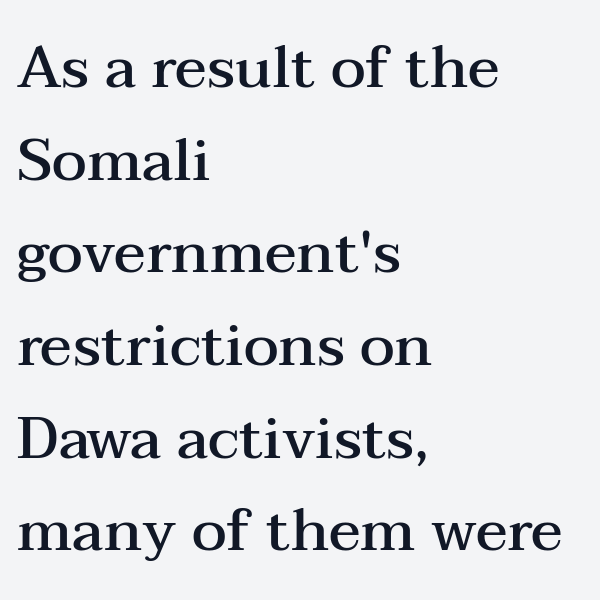
A typesetter would label this face a serif. Reading down the block, your eye returns to a fixed left position each line. This sample uses plain, unmodified letter spacing. In terms of weight, the rendering is demibold, just under bold. Style check: upright.
